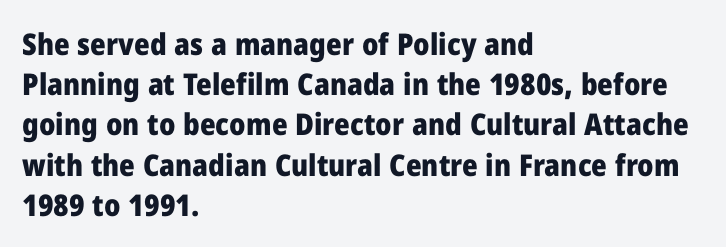
The image shows 30 px heavy sans-serif type, upright; set left-aligned, normal line spacing (1.34x), normal letter spacing, not underlined; low stroke contrast and a medium x-height.
